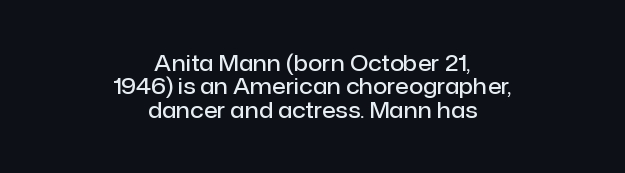
The image shows 22 px text type, upright; set centered, tight line spacing (1.06x), normal letter spacing, not underlined.
